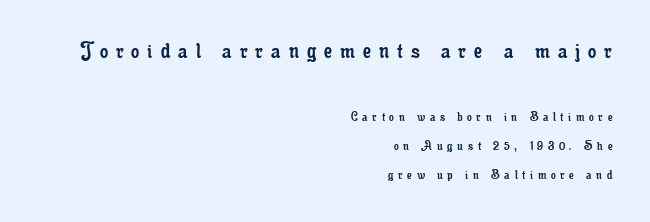
{"italic": "no", "bold": "no", "underline": "no", "align": "right", "line_spacing": "loose", "line_spacing_ratio": 1.94, "letter_spacing": "wide", "letter_spacing_em": 0.31, "larger_block": "first", "size_ratio": 1.73, "glyph_px": 26}
